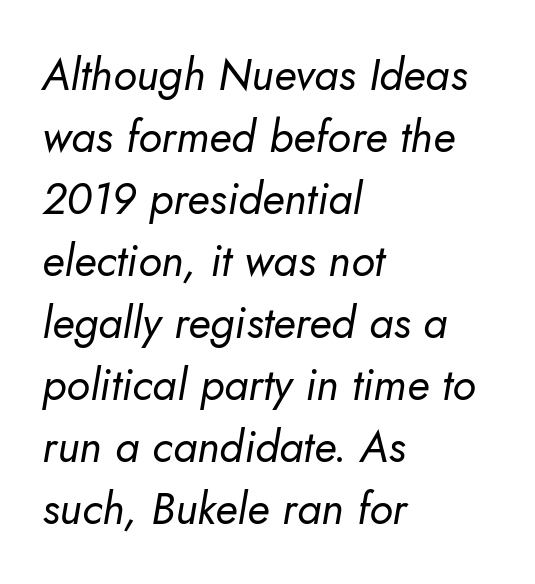
{"italic": "yes", "lean": "right", "slant_degrees": 10, "bold": "no", "weight": "regular", "width": "normal", "stroke_contrast": "low", "x_height": "small", "monospaced": "no", "underline": "no", "align": "left", "line_spacing": "normal", "line_spacing_ratio": 1.41, "letter_spacing": "normal", "letter_spacing_em": 0.0, "glyph_px": 44}
